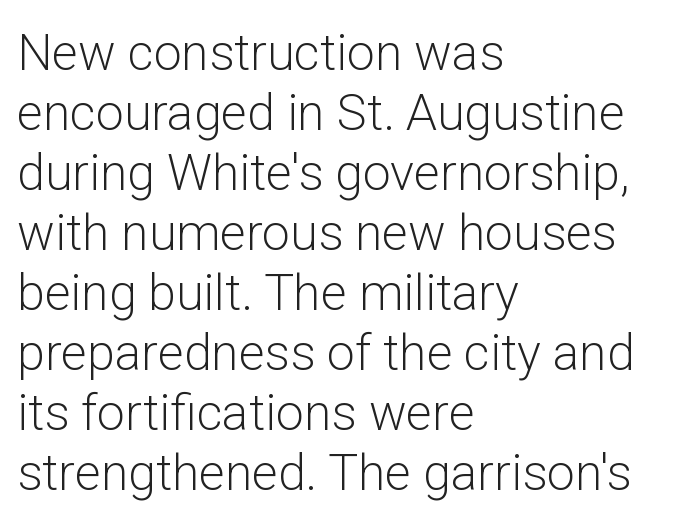
The letters carry no serifs — their stems end cleanly without finishing strokes. Descenders hang freely into open space. The characters are drawn with everyday or finer stroke widths. The face used here is rendered with its standard letterfit. You could not count columns in this text — the font is proportionally spaced.
